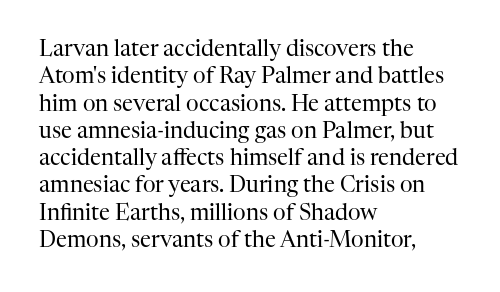
Q: Is the text bold? A: No.
Q: Is the text italic (slanted)? A: No, it is upright.
Q: Is the text underlined? A: No.
Q: How is the paragraph aligned? A: Left-aligned.
Q: Is the spacing between letters normal or unusually wide? A: Normal.
